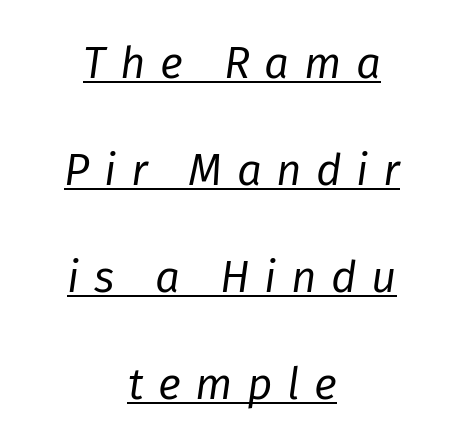
{"italic": "yes", "lean": "right", "slant_degrees": 8, "bold": "no", "weight": "regular", "width": "normal", "stroke_contrast": "low", "x_height": "medium", "monospaced": "no", "underline": "yes", "align": "center", "line_spacing": "loose", "line_spacing_ratio": 2.43, "letter_spacing": "wide", "letter_spacing_em": 0.33, "glyph_px": 44}
